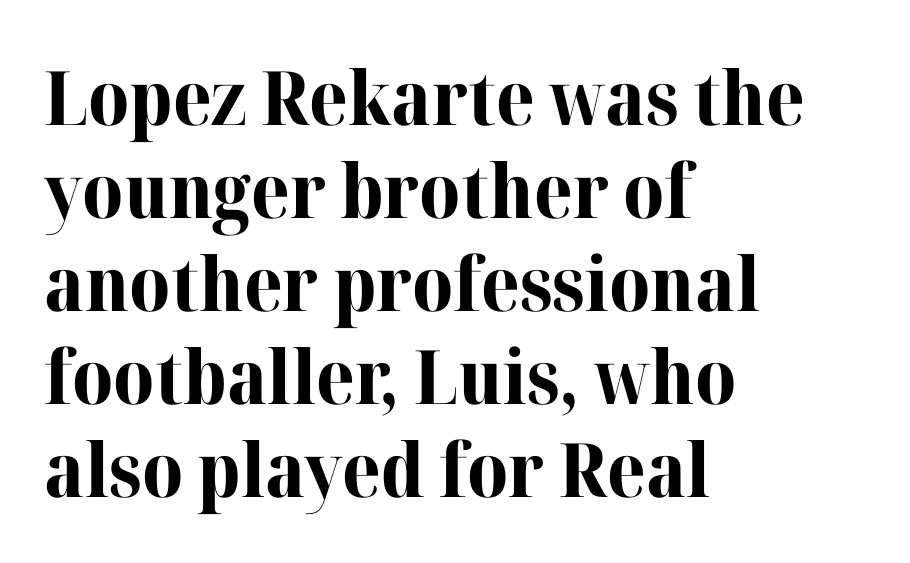
The image shows 75 px bold serif type, upright; set left-aligned, line spacing 1.24x, normal letter spacing, not underlined; high stroke contrast and a medium x-height.
